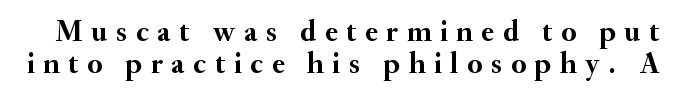
Q: Is the text bold? A: Yes.
Q: Is the text italic (slanted)? A: No, it is upright.
Q: Is the typeface a serif or a sans-serif typeface? A: Serif.
Q: Is the text underlined? A: No.
Q: Is the spacing between letters normal or unusually wide? A: Unusually wide.
Q: Is the spacing between lines tight, normal or loose? A: Tight.
Q: Width (condensed, normal, or wide)? A: Normal.
Q: Stroke contrast? A: Medium.
Q: x-height? A: Small.
Q: Monospaced? A: No.
